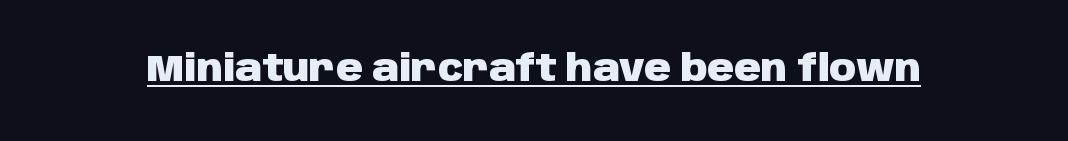
Q: Is the text bold? A: Yes.
Q: Is the text italic (slanted)? A: No, it is upright.
Q: Is the typeface a serif or a sans-serif typeface? A: Sans-serif.
Q: Is the text underlined? A: Yes.
Q: Is the spacing between letters normal or unusually wide? A: Normal.
Q: Width (condensed, normal, or wide)? A: Normal.
Q: Stroke contrast? A: Low.
Q: x-height? A: Large.
Q: Monospaced? A: No.
